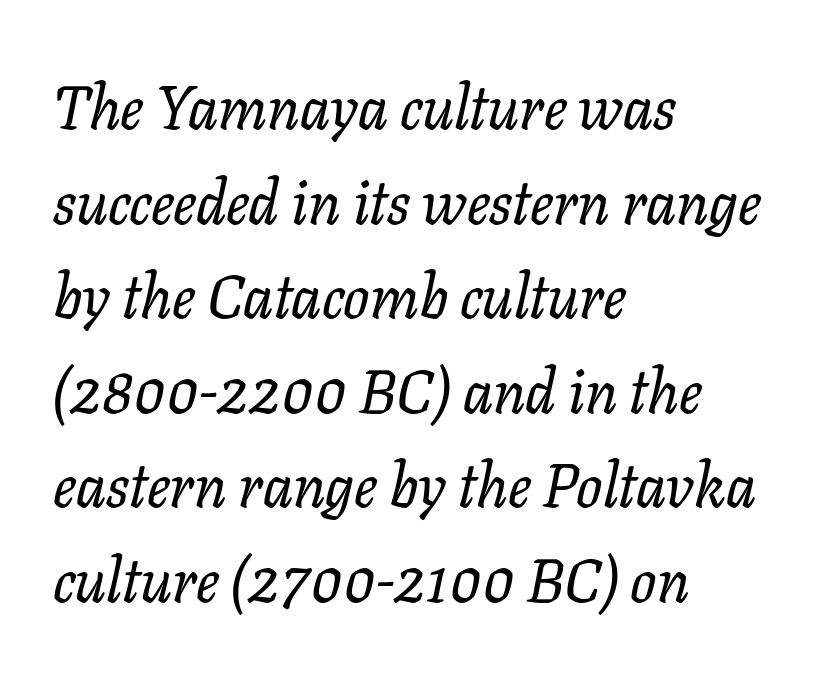
{"serif": "yes", "italic": "yes", "lean": "right", "slant_degrees": 11, "width": "normal", "stroke_contrast": "low", "x_height": "medium", "monospaced": "no", "underline": "no", "align": "left", "line_spacing": "normal", "line_spacing_ratio": 1.55, "letter_spacing": "normal", "letter_spacing_em": 0.0, "glyph_px": 61}
